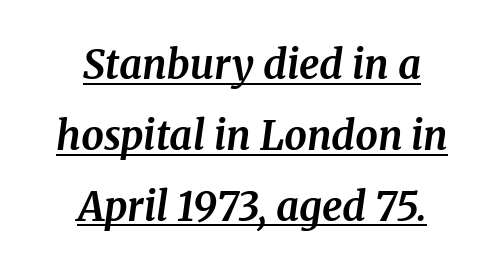
The image shows 40 px bold serif type, italic (leaning right); set centered, line spacing 1.77x, normal letter spacing, underlined; medium stroke contrast and a medium x-height.
